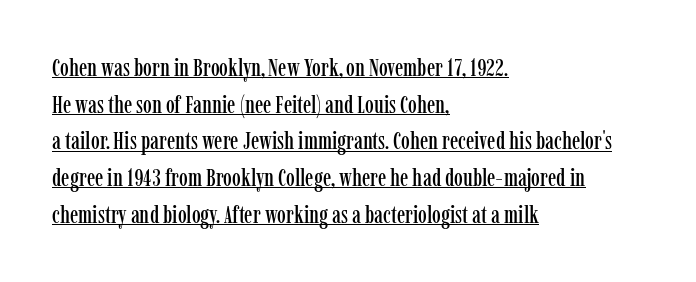
{"italic": "no", "underline": "yes", "align": "left", "line_spacing": "normal", "line_spacing_ratio": 1.47, "letter_spacing": "normal", "letter_spacing_em": 0.0, "glyph_px": 25}
